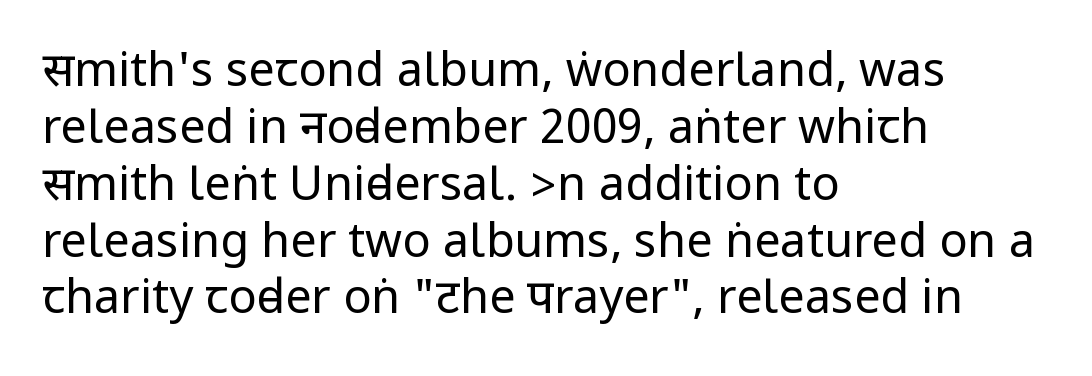
Glance below the letters and you will spot only blank space. If you drew a ruler down the left edge, every line would touch it. Stroke mass is kept to a normal reading level or below. The text was rendered using a sans face with plain stroke endings. The specimen reads as upright at a glance.
